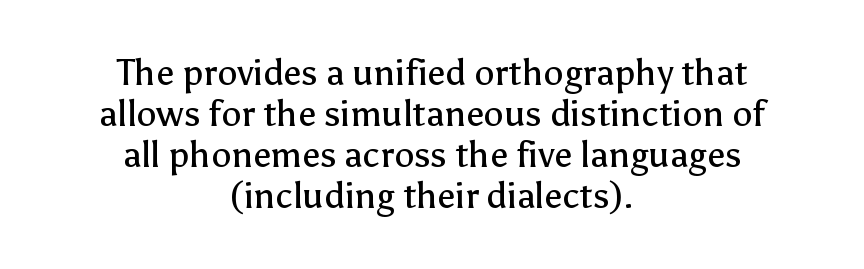
No extra tracking has been applied to these lines. Every character sits straight up, as roman type does. Each row of text sits above clean, open space. Summary of vertical rhythm: compact, with narrow interline spacing. Nope, no serifs anywhere on these letters.
